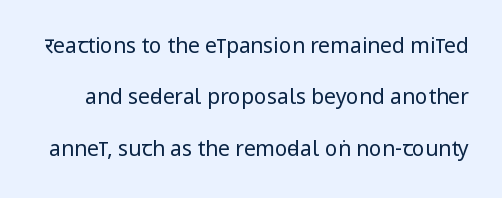
Q: Is the text bold? A: No.
Q: Is the text italic (slanted)? A: No, it is upright.
Q: Is the text underlined? A: No.
Q: Is the spacing between letters normal or unusually wide? A: Normal.
Q: Is the spacing between lines tight, normal or loose? A: Loose.
